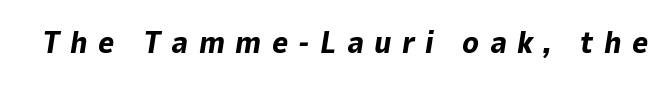
Q: Is the text bold? A: Yes.
Q: Is the text italic (slanted)? A: Yes, it leans right by about 9 degrees.
Q: Is the text underlined? A: No.
Q: Is the spacing between letters normal or unusually wide? A: Unusually wide.
Q: Width (condensed, normal, or wide)? A: Normal.
Q: Stroke contrast? A: Low.
Q: x-height? A: Medium.
Q: Monospaced? A: No.
